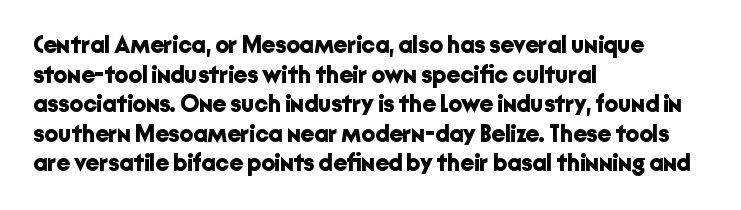
The image shows 24 px bold type, upright; set left-aligned, line spacing 1.23x, normal letter spacing, not underlined.
